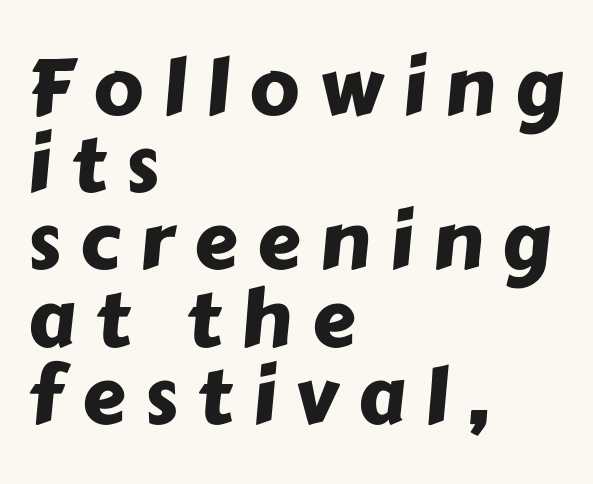
The image shows 78 px sans-serif type; set left-aligned, tight line spacing (0.99x), unusually wide letter spacing (+0.25 em), not underlined; low stroke contrast and a medium x-height.
